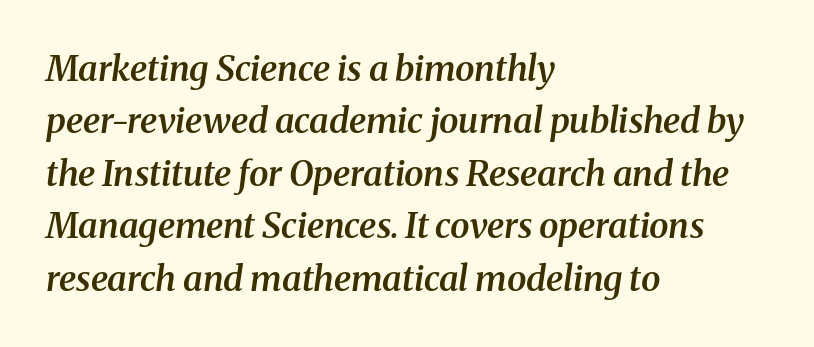
The image shows 35 px semibold serif type, italic (leaning right); set left-aligned, normal line spacing (1.5x), normal letter spacing, not underlined; medium stroke contrast and a medium x-height.
